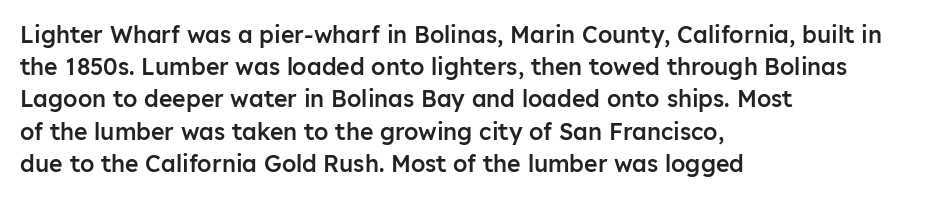
The foot of each line stays bare and open. Evenly set lines give the paragraph a standard silhouette. Left-aligned paragraph, ragged on the right. Does the lettering tilt? It doesn't — this is upright. The line texture is even and compact thanks to regular tracking.
